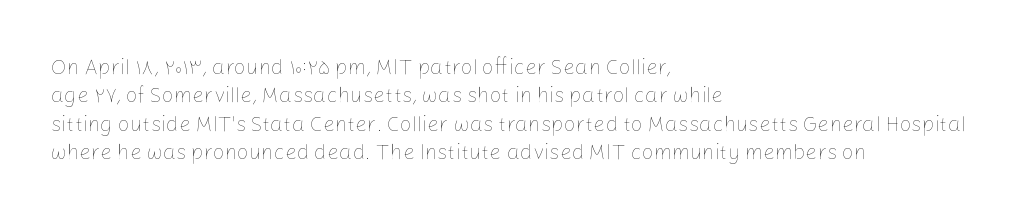
Q: Is the text bold? A: No.
Q: Is the text italic (slanted)? A: No, it is upright.
Q: Is the text underlined? A: No.
Q: How is the paragraph aligned? A: Left-aligned.
Q: Is the spacing between letters normal or unusually wide? A: Normal.
Q: Is the spacing between lines tight, normal or loose? A: Normal.
